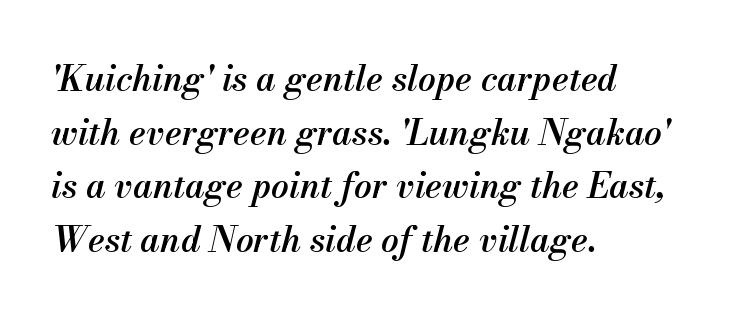
The image shows 35 px semibold type, italic (leaning right); set left-aligned, normal line spacing (1.53x), normal letter spacing, not underlined; medium stroke contrast and a small x-height.
